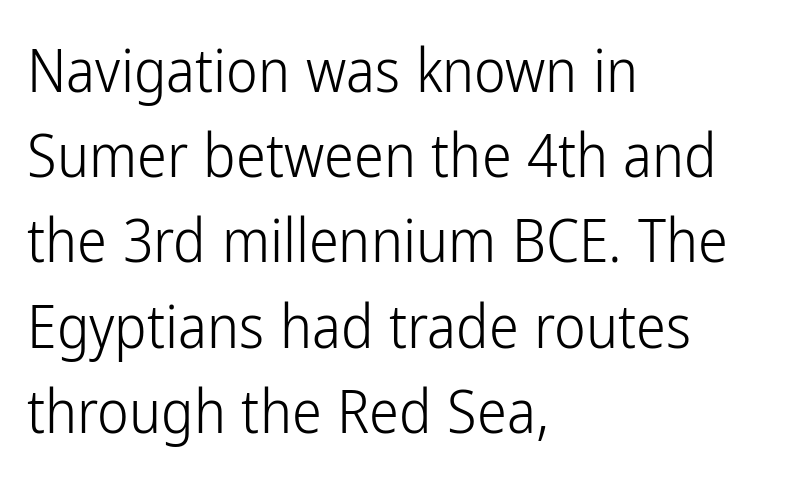
The image shows 60 px light, condensed sans-serif type, upright; set left-aligned, normal line spacing (1.42x), normal letter spacing, not underlined; low stroke contrast and a medium x-height.
